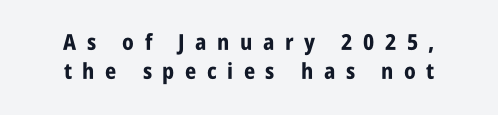
Q: Is the text bold? A: Yes.
Q: Is the text italic (slanted)? A: No, it is upright.
Q: Is the text underlined? A: No.
Q: How is the paragraph aligned? A: Centered.
Q: Is the spacing between letters normal or unusually wide? A: Unusually wide.
Q: Is the spacing between lines tight, normal or loose? A: Normal.
